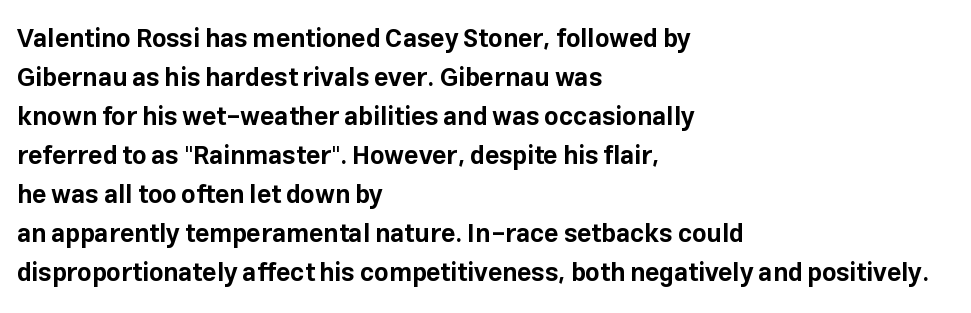
{"italic": "no", "bold": "yes", "underline": "no", "align": "left", "line_spacing": "normal", "line_spacing_ratio": 1.56, "letter_spacing": "normal", "letter_spacing_em": 0.0, "glyph_px": 25}
